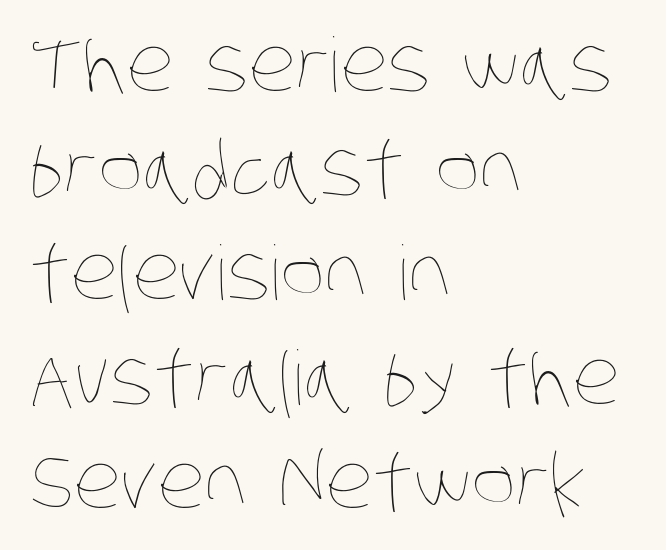
Q: Is the text bold? A: No.
Q: Is the text underlined? A: No.
Q: How is the paragraph aligned? A: Left-aligned.
Q: Is the spacing between letters normal or unusually wide? A: Normal.
Q: Is the spacing between lines tight, normal or loose? A: Normal.
Q: Width (condensed, normal, or wide)? A: Condensed.
Q: Stroke contrast? A: Low.
Q: x-height? A: Large.
Q: Monospaced? A: No.
